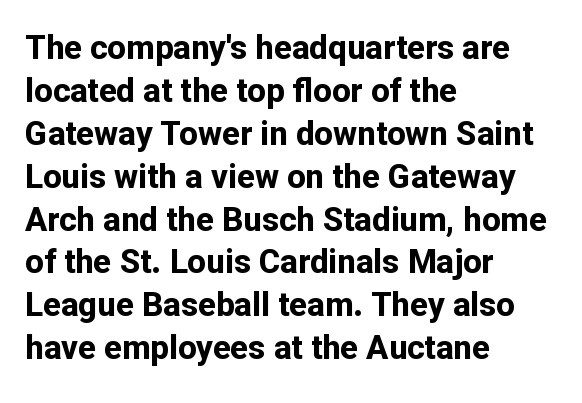
Q: Is the text bold? A: Yes.
Q: Is the text italic (slanted)? A: No, it is upright.
Q: Is the typeface a serif or a sans-serif typeface? A: Sans-serif.
Q: Is the text underlined? A: No.
Q: How is the paragraph aligned? A: Left-aligned.
Q: Is the spacing between letters normal or unusually wide? A: Normal.
Q: Is the spacing between lines tight, normal or loose? A: Normal.
Q: Width (condensed, normal, or wide)? A: Normal.
Q: Stroke contrast? A: Low.
Q: x-height? A: Medium.
Q: Monospaced? A: No.
